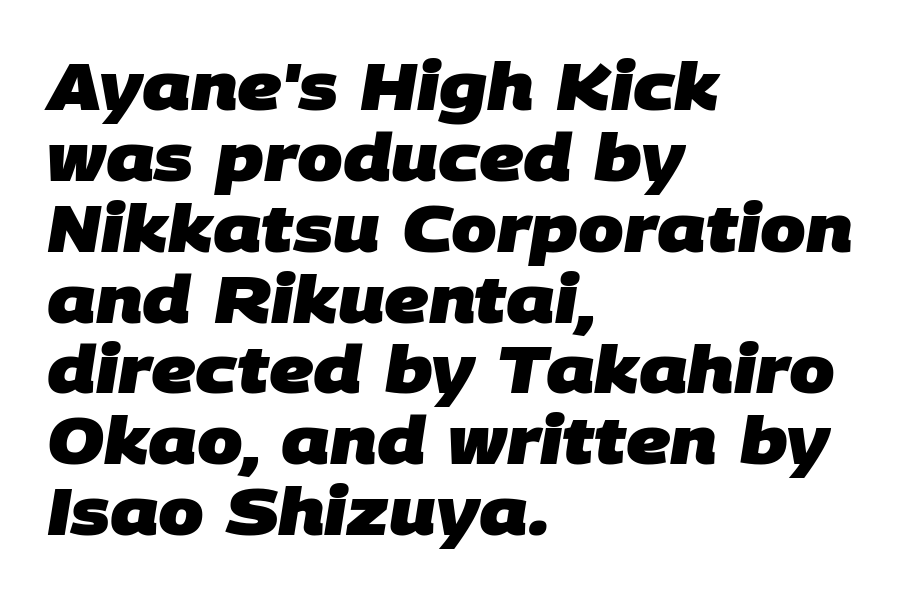
{"serif": "no", "bold": "yes", "weight": "heavy", "width": "normal", "stroke_contrast": "low", "x_height": "large", "monospaced": "no", "underline": "no", "align": "left", "line_spacing": "tight", "line_spacing_ratio": 1.09, "letter_spacing": "normal", "letter_spacing_em": 0.0, "glyph_px": 65}
